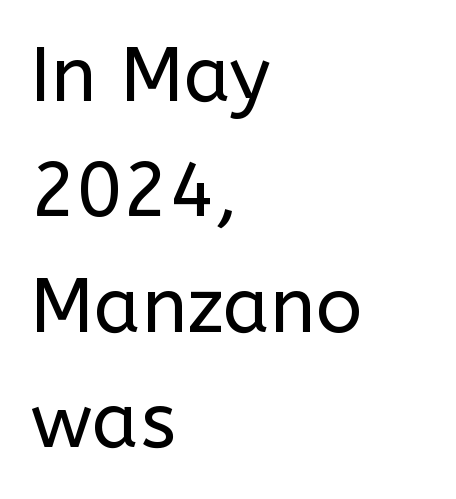
{"serif": "no", "italic": "no", "bold": "no", "weight": "regular", "width": "normal", "stroke_contrast": "low", "x_height": "medium", "monospaced": "no", "underline": "no", "align": "left", "line_spacing": "normal", "line_spacing_ratio": 1.5, "letter_spacing": "normal", "letter_spacing_em": 0.0, "glyph_px": 77}
